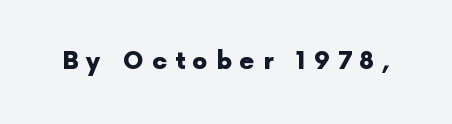
{"italic": "no", "bold": "yes", "underline": "no", "letter_spacing": "wide", "letter_spacing_em": 0.33, "glyph_px": 24}
